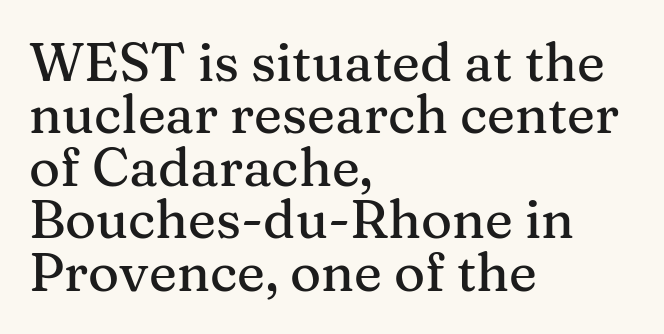
{"serif": "yes", "italic": "no", "width": "normal", "stroke_contrast": "medium", "x_height": "medium", "monospaced": "no", "underline": "no", "align": "left", "line_spacing": "tight", "line_spacing_ratio": 0.99, "letter_spacing": "normal", "letter_spacing_em": 0.0, "glyph_px": 53}
